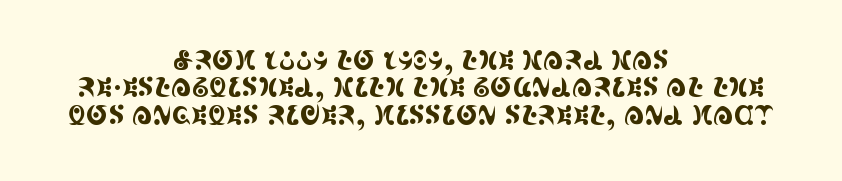
The lines are quadded center. You could call the tracking neutral — neither tight nor loose. Glance below the letters and you will spot only blank space. This sample uses an upright cut, with every glyph sitting square on the baseline.
